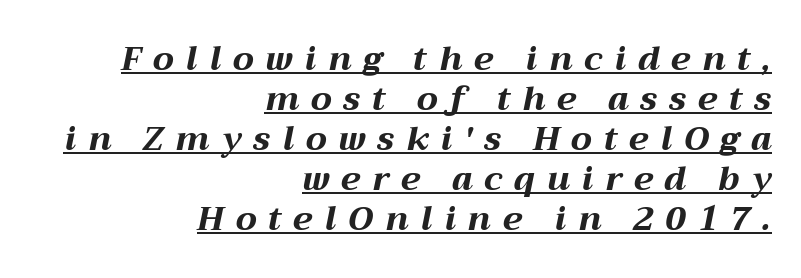
Quick note: italic. The sample has been set heavy, in full bold. This is underlined copy, the kind a proofreader might mark for attention. Each letter keeps its own natural width here, so spacing adapts to shape. There is plenty of visible air inserted between adjacent glyphs.
